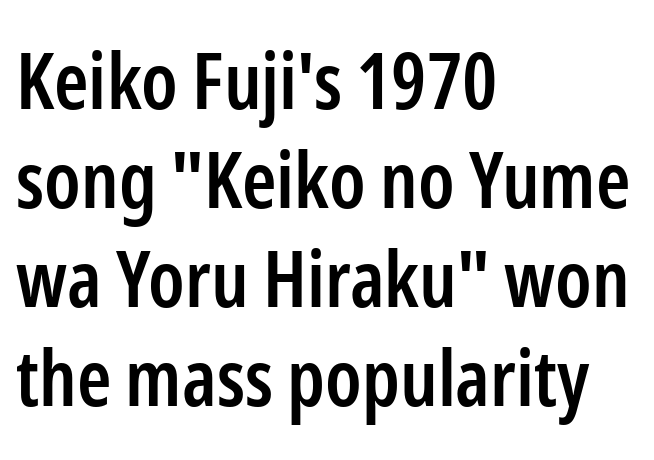
Each row of text sits above clean, open space. The face used here is proportionally spaced, like ordinary book or web type. Which margin do the lines hug? The left one — the right edge is uneven. The letters are semibold — heavier than regular but short of a full bold.
